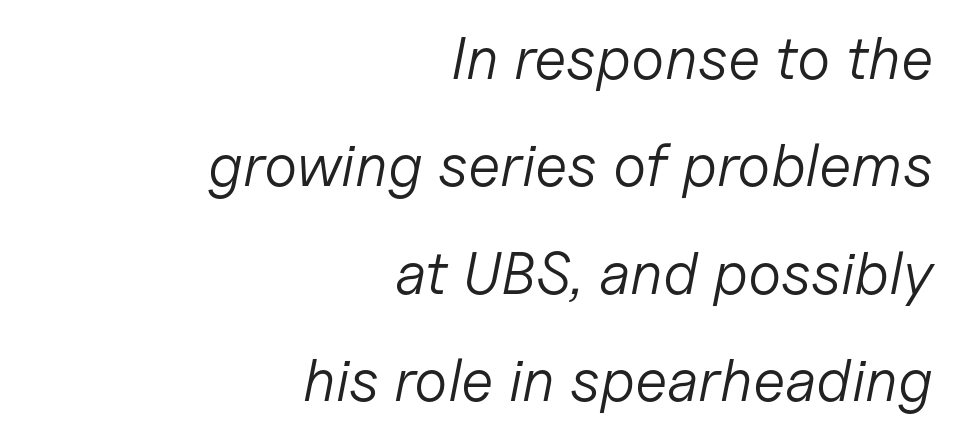
The image shows 60 px light type, italic (leaning right); set right-aligned, line spacing 1.79x, normal letter spacing, not underlined; low stroke contrast and a medium x-height.
